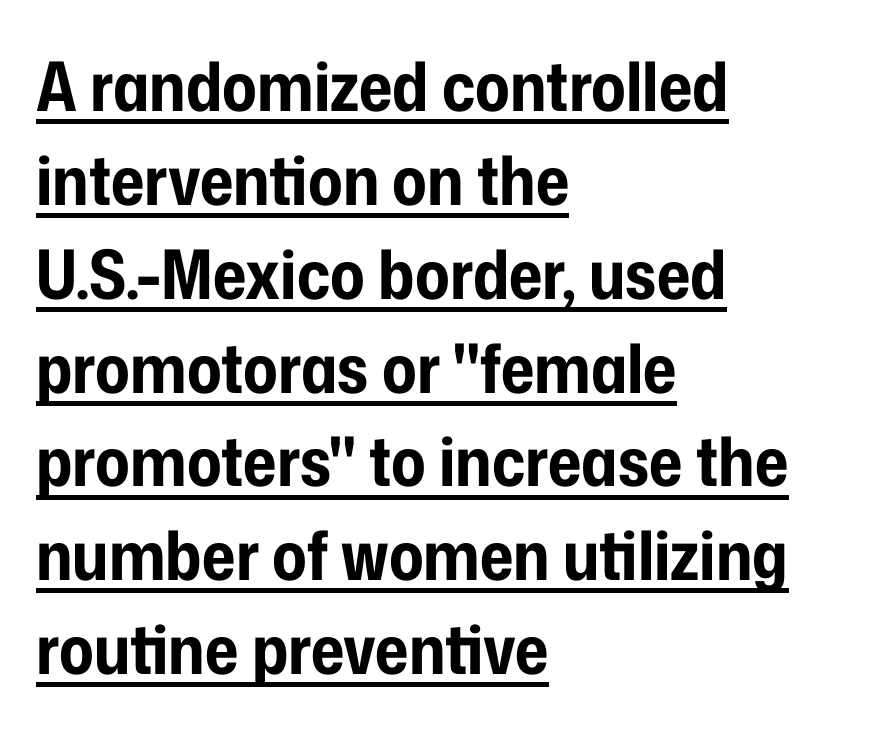
{"serif": "no", "italic": "no", "bold": "yes", "weight": "bold", "width": "condensed", "stroke_contrast": "low", "x_height": "medium", "monospaced": "no", "underline": "yes", "align": "left", "line_spacing": "normal", "line_spacing_ratio": 1.38, "letter_spacing": "normal", "letter_spacing_em": 0.0, "glyph_px": 68}
